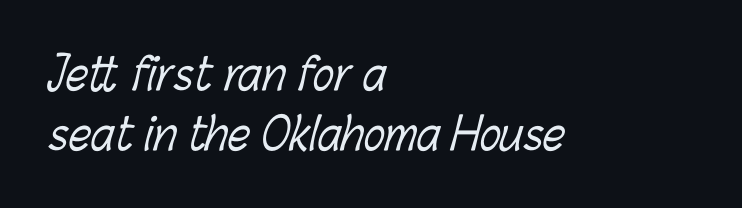
The typesetter chose a ragged-right arrangement here. Is this a fixed-width face? No — the glyphs have proportional, varying widths. Honestly, there is no underline to notice here at all. On a weight scale, this lands at 450 or below. Each word holds together tightly as a unit, with standard inter-letter gaps. Rows of type keep a routine distance in the vertical direction.
